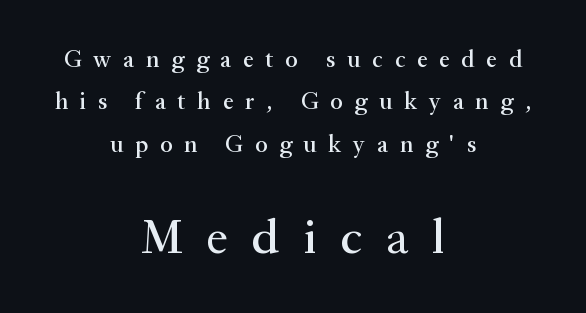
The image shows 49 px serif type, upright; set centered, line spacing 1.77x, unusually wide letter spacing (+0.49 em), not underlined; the second (bottom) block is 2.04x larger; medium stroke contrast and a small x-height.
